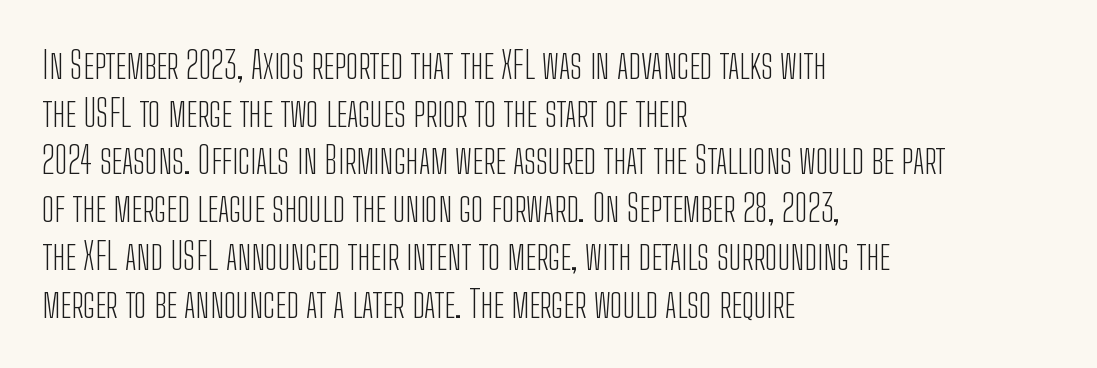
{"serif": "no", "italic": "no", "bold": "no", "weight": "light", "width": "condensed", "stroke_contrast": "low", "x_height": "medium", "monospaced": "no", "underline": "no", "align": "left", "line_spacing": "normal", "line_spacing_ratio": 1.29, "letter_spacing": "normal", "letter_spacing_em": 0.0, "glyph_px": 37}
